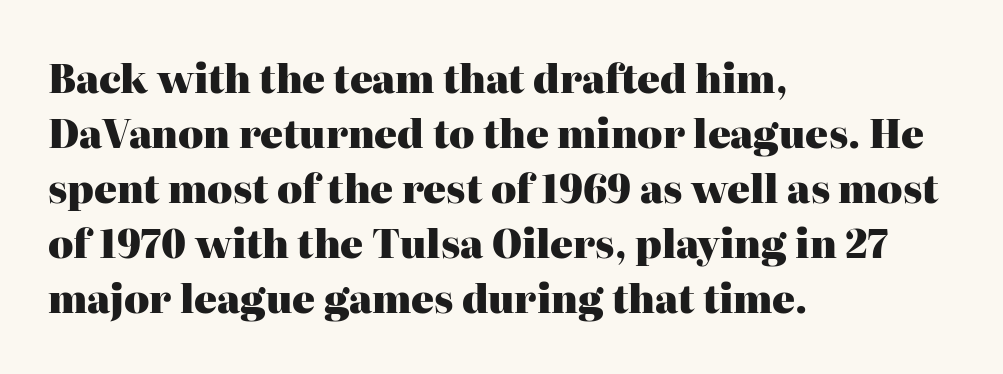
Short note: letters normally spaced. Bare-footed words on every line. This rendering employs a face with finishing strokes, i.e., a serif. The strokes are fattened all the way to bold.
